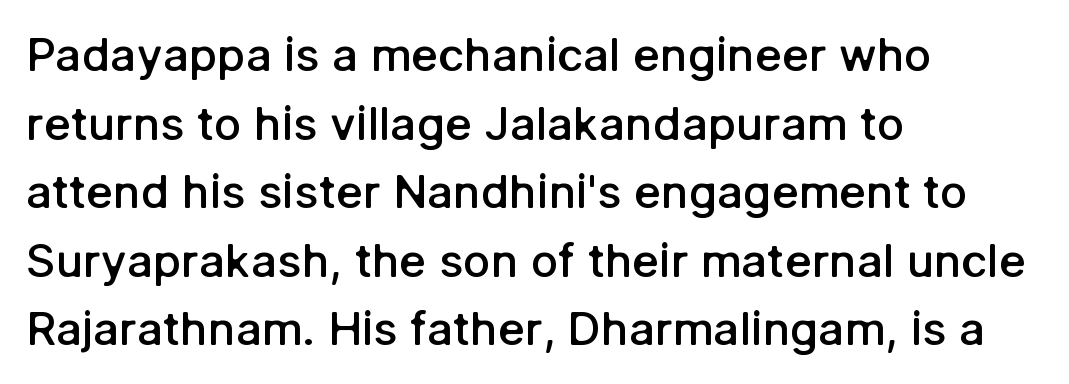
Q: Is the text bold? A: Semi-bold.
Q: Is the text italic (slanted)? A: No, it is upright.
Q: Is the typeface a serif or a sans-serif typeface? A: Sans-serif.
Q: Is the text underlined? A: No.
Q: How is the paragraph aligned? A: Left-aligned.
Q: Is the spacing between letters normal or unusually wide? A: Normal.
Q: Is the spacing between lines tight, normal or loose? A: Normal.
Q: Width (condensed, normal, or wide)? A: Normal.
Q: Stroke contrast? A: Low.
Q: x-height? A: Medium.
Q: Monospaced? A: No.
